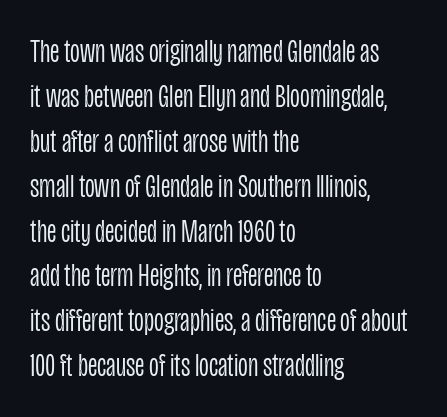
{"serif": "no", "italic": "no", "bold": "no", "weight": "light", "width": "condensed", "stroke_contrast": "low", "x_height": "large", "monospaced": "no", "underline": "no", "align": "left", "line_spacing": "normal", "line_spacing_ratio": 1.32, "letter_spacing": "normal", "letter_spacing_em": 0.0, "glyph_px": 34}
